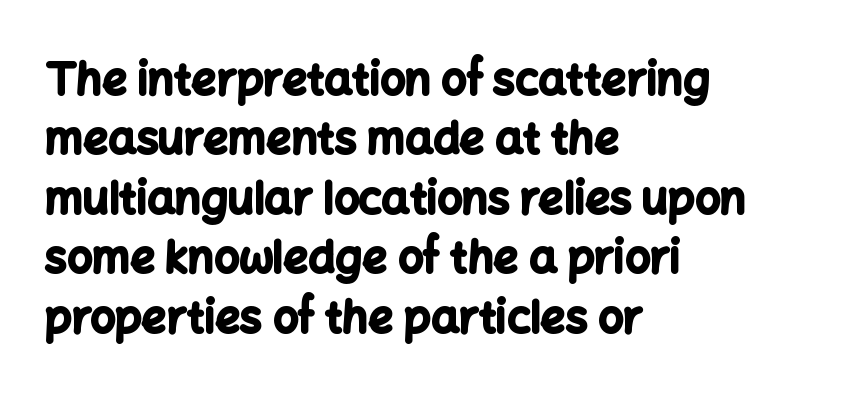
The image shows 44 px bold sans-serif type, upright; set left-aligned, normal line spacing (1.35x), normal letter spacing, not underlined; low stroke contrast and a medium x-height.
